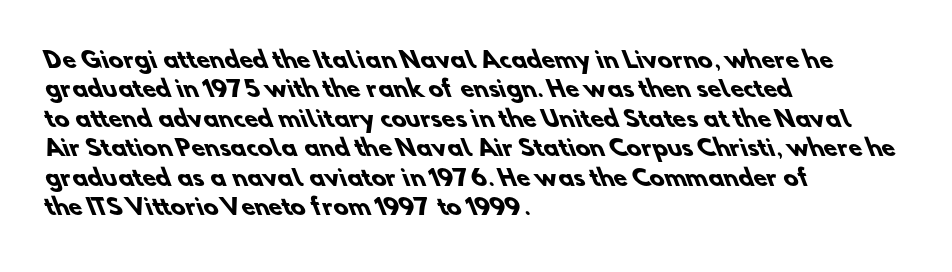
Q: Is the text bold? A: Yes.
Q: Is the text underlined? A: No.
Q: How is the paragraph aligned? A: Left-aligned.
Q: Is the spacing between letters normal or unusually wide? A: Normal.
Q: Is the spacing between lines tight, normal or loose? A: Normal.
